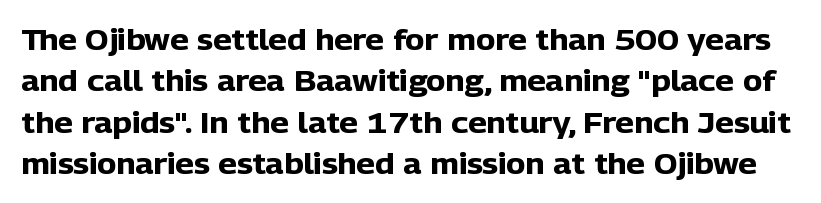
Q: Is the text bold? A: Yes.
Q: Is the text italic (slanted)? A: No, it is upright.
Q: Is the typeface a serif or a sans-serif typeface? A: Sans-serif.
Q: Is the text underlined? A: No.
Q: Is the spacing between letters normal or unusually wide? A: Normal.
Q: Is the spacing between lines tight, normal or loose? A: Normal.
Q: Width (condensed, normal, or wide)? A: Normal.
Q: Stroke contrast? A: Low.
Q: x-height? A: Medium.
Q: Monospaced? A: No.
